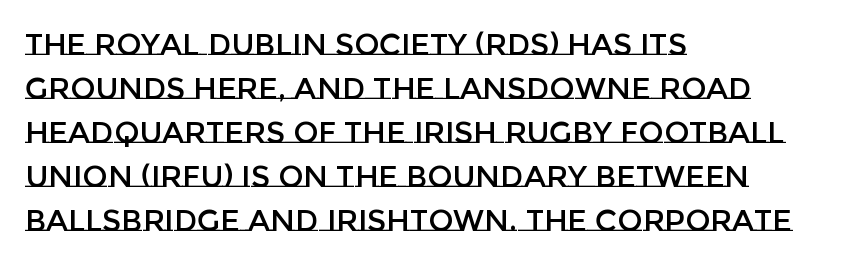
Q: Is the text italic (slanted)? A: No, it is upright.
Q: Is the text underlined? A: No.
Q: How is the paragraph aligned? A: Left-aligned.
Q: Is the spacing between letters normal or unusually wide? A: Normal.
Q: Is the spacing between lines tight, normal or loose? A: Normal.
Q: Width (condensed, normal, or wide)? A: Normal.
Q: Stroke contrast? A: Low.
Q: x-height? A: Large.
Q: Monospaced? A: No.
